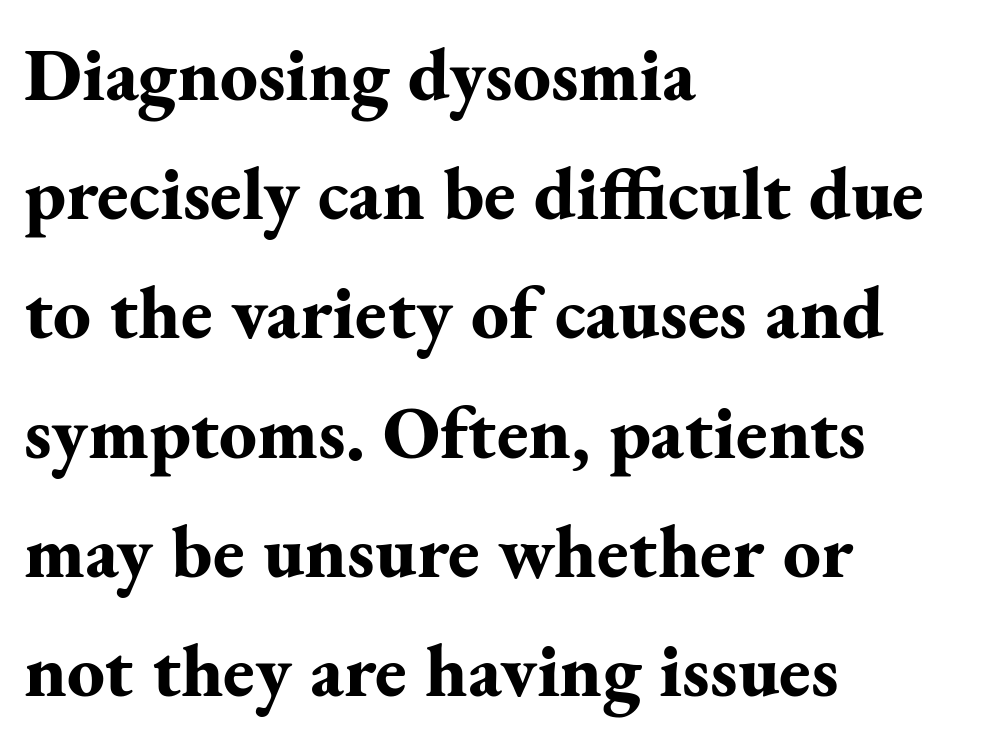
The image shows 75 px bold serif type, upright; set left-aligned, normal line spacing (1.59x), normal letter spacing, not underlined; medium stroke contrast and a small x-height.
